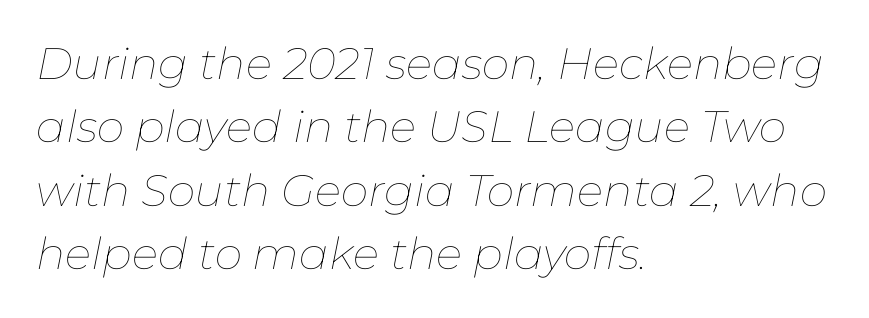
{"italic": "yes", "lean": "right", "slant_degrees": 11, "bold": "no", "weight": "thin", "width": "normal", "stroke_contrast": "low", "x_height": "medium", "monospaced": "no", "underline": "no", "align": "left", "line_spacing": "normal", "line_spacing_ratio": 1.44, "letter_spacing": "normal", "letter_spacing_em": 0.0, "glyph_px": 44}
